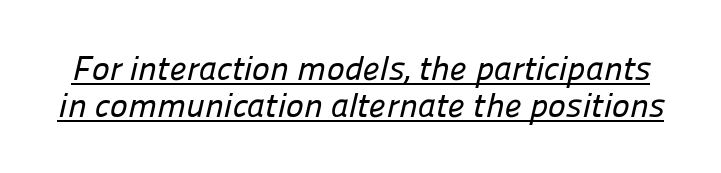
The image shows 34 px sans-serif type; set tight line spacing (1.08x), normal letter spacing, underlined; low stroke contrast and a medium x-height.
